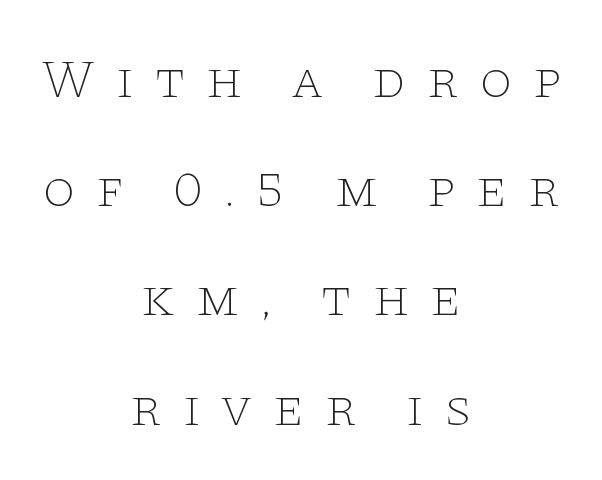
Q: Is the text bold? A: No.
Q: Is the text italic (slanted)? A: No, it is upright.
Q: Is the typeface a serif or a sans-serif typeface? A: Serif.
Q: Is the text underlined? A: No.
Q: How is the paragraph aligned? A: Centered.
Q: Is the spacing between letters normal or unusually wide? A: Unusually wide.
Q: Is the spacing between lines tight, normal or loose? A: Loose.
Q: Width (condensed, normal, or wide)? A: Wide.
Q: Stroke contrast? A: Low.
Q: x-height? A: Large.
Q: Monospaced? A: No.
